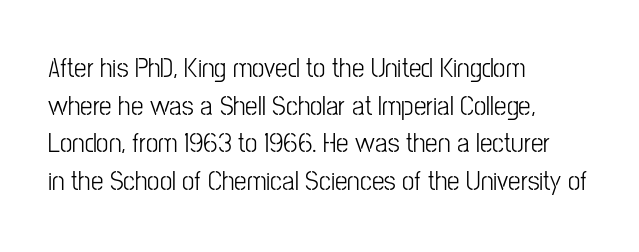
A sans-serif font was chosen for this passage. Unbolded letterforms with no extra heft. Each new line begins a customary step beneath the previous one. This sample uses plain, unmodified letter spacing.
